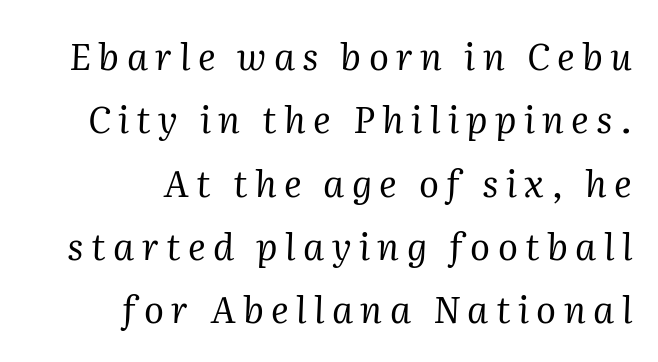
The image shows 37 px regular-weight serif type, italic (leaning right); set right-aligned, line spacing 1.71x, unusually wide letter spacing (+0.2 em), not underlined; medium stroke contrast and a medium x-height.
